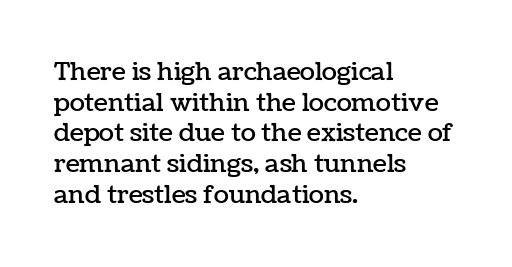
Q: Is the text italic (slanted)? A: No, it is upright.
Q: Is the text underlined? A: No.
Q: How is the paragraph aligned? A: Left-aligned.
Q: Is the spacing between letters normal or unusually wide? A: Normal.
